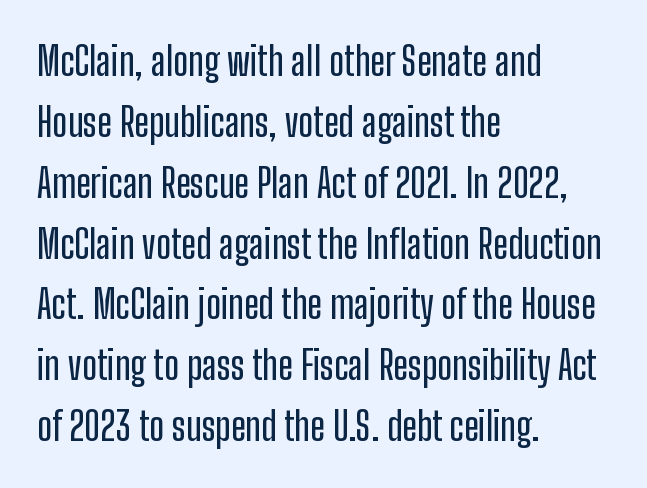
The image shows 39 px condensed sans-serif type, upright; set left-aligned, normal line spacing (1.56x), normal letter spacing, not underlined; low stroke contrast and a medium x-height.
